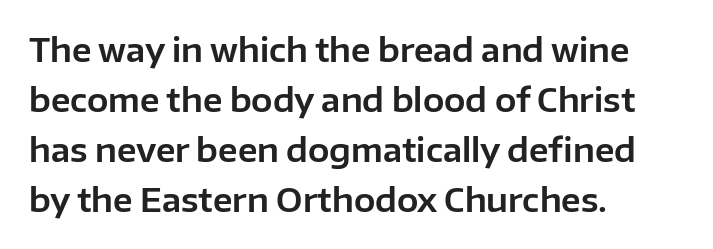
Q: Is the text italic (slanted)? A: No, it is upright.
Q: Is the typeface a serif or a sans-serif typeface? A: Sans-serif.
Q: Is the text underlined? A: No.
Q: How is the paragraph aligned? A: Left-aligned.
Q: Is the spacing between letters normal or unusually wide? A: Normal.
Q: Is the spacing between lines tight, normal or loose? A: Normal.
Q: Width (condensed, normal, or wide)? A: Normal.
Q: Stroke contrast? A: Low.
Q: x-height? A: Medium.
Q: Monospaced? A: No.
